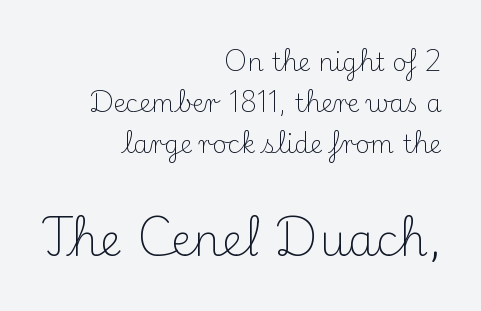
The image shows 44 px light serif type, upright; set right-aligned, normal line spacing (1.65x), normal letter spacing, not underlined; the second (bottom) block is 1.76x larger; medium stroke contrast and a small x-height.
